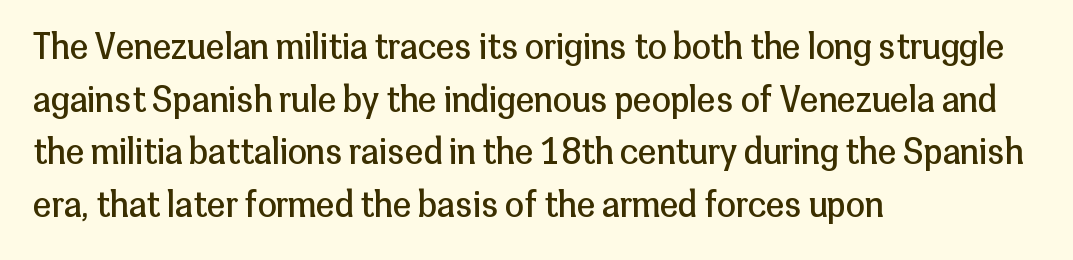
{"serif": "no", "italic": "no", "bold": "no", "weight": "regular", "width": "normal", "stroke_contrast": "low", "x_height": "medium", "monospaced": "no", "underline": "no", "align": "left", "line_spacing": "normal", "line_spacing_ratio": 1.55, "letter_spacing": "normal", "letter_spacing_em": 0.0, "glyph_px": 34}
